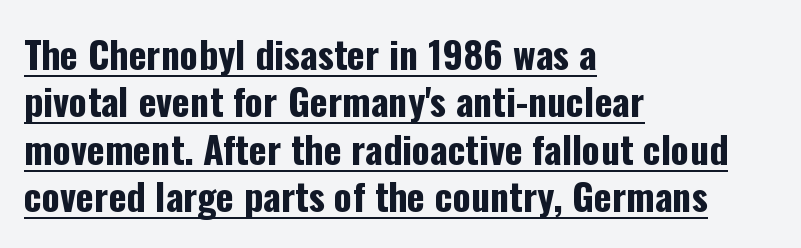
The image shows 38 px bold, condensed sans-serif type, upright; set left-aligned, normal line spacing (1.25x), normal letter spacing, underlined; low stroke contrast and a medium x-height.
